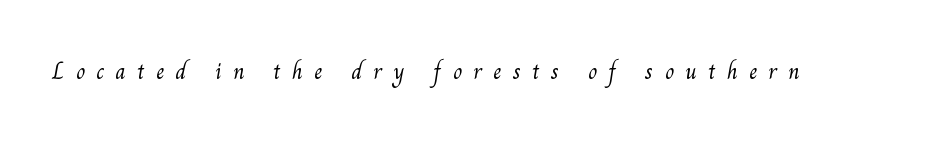
Compared with typical body copy, the letter spacing here is much looser. A bare baseline throughout the passage. No letter is thick-stroked: the sample isn't bold.
